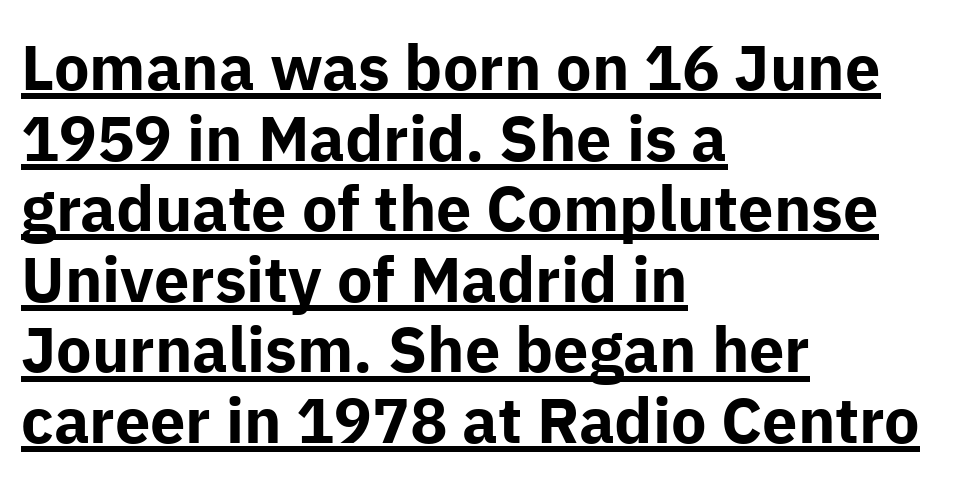
Ordinary non-slanted type is in use. Do the characters align in a grid? No, the font is proportional. A full-strength bold gives these letters their thick strokes. Characters follow at the spacing the type designer built in.
